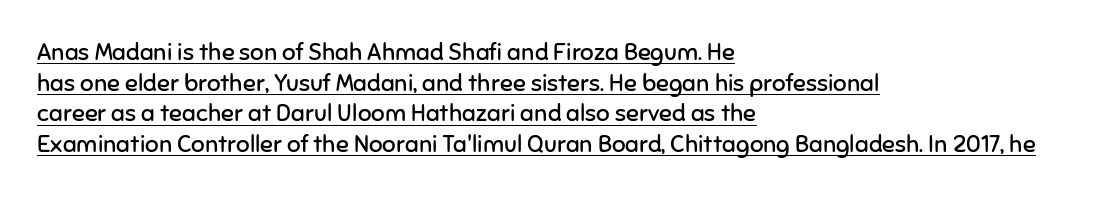
Which margin do the lines hug? The left one — the right edge is uneven. Normally led — the rows are evenly, conventionally spaced. It's the straight-up-and-down kind of type. This reads as an unemphasized weight, regular at the heaviest. Like a heading marked for emphasis, these lines bear an underscore.
